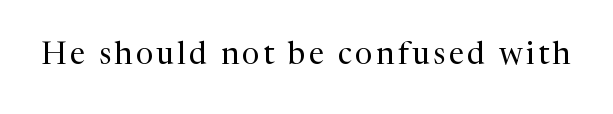
{"serif": "yes", "italic": "no", "bold": "no", "weight": "regular", "width": "normal", "stroke_contrast": "medium", "x_height": "medium", "monospaced": "no", "underline": "no", "glyph_px": 31}
